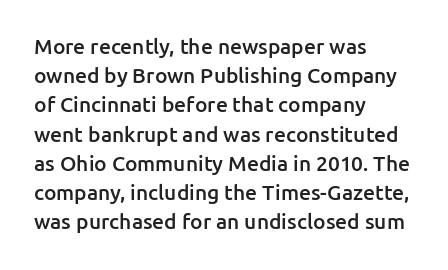
The face used here is a semibold: visibly heavier than regular, lighter than bold. Italic? Not at all — the glyphs are vertical. Default kerning and tracking; the words read as compact shapes. The paragraph shown leans on its left margin. Clear beneath every line of the passage.
